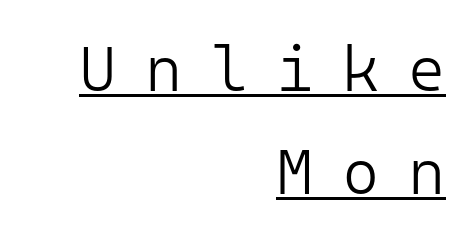
Q: Is the text bold? A: No.
Q: Is the text italic (slanted)? A: No, it is upright.
Q: Is the typeface a serif or a sans-serif typeface? A: Sans-serif.
Q: Is the text underlined? A: Yes.
Q: How is the paragraph aligned? A: Right-aligned.
Q: Is the spacing between letters normal or unusually wide? A: Unusually wide.
Q: Is the spacing between lines tight, normal or loose? A: Normal.
Q: Width (condensed, normal, or wide)? A: Normal.
Q: Stroke contrast? A: Low.
Q: x-height? A: Medium.
Q: Monospaced? A: Yes.
